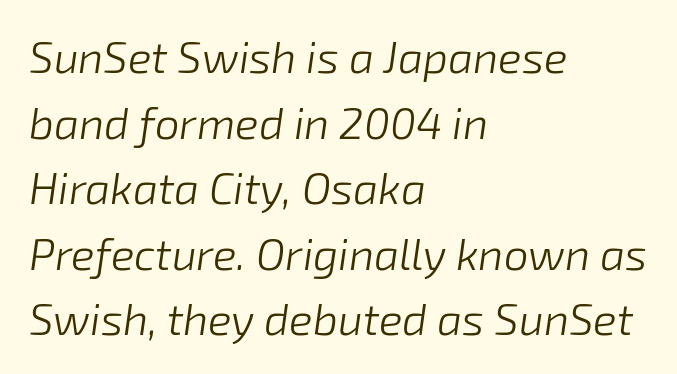
A typesetter would call this proportional, since set widths differ per character. Leading: standard. Characters are canted at an angle relative to the baseline's perpendicular. One-word summary of the alignment: left. The passage shown is not underscored anywhere. The letters look calm and open, with moderate or lighter stems.
